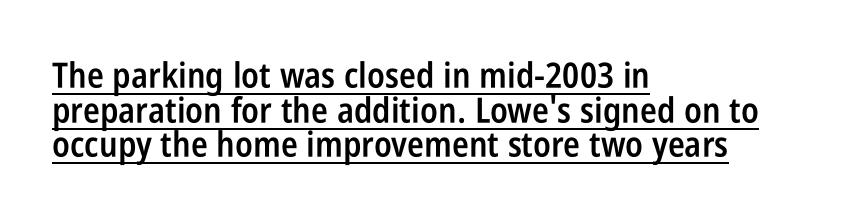
Q: Is the text bold? A: Semi-bold.
Q: Is the text italic (slanted)? A: No, it is upright.
Q: Is the typeface a serif or a sans-serif typeface? A: Sans-serif.
Q: Is the text underlined? A: Yes.
Q: How is the paragraph aligned? A: Left-aligned.
Q: Is the spacing between letters normal or unusually wide? A: Normal.
Q: Is the spacing between lines tight, normal or loose? A: Tight.
Q: Width (condensed, normal, or wide)? A: Condensed.
Q: Stroke contrast? A: Low.
Q: x-height? A: Large.
Q: Monospaced? A: No.
